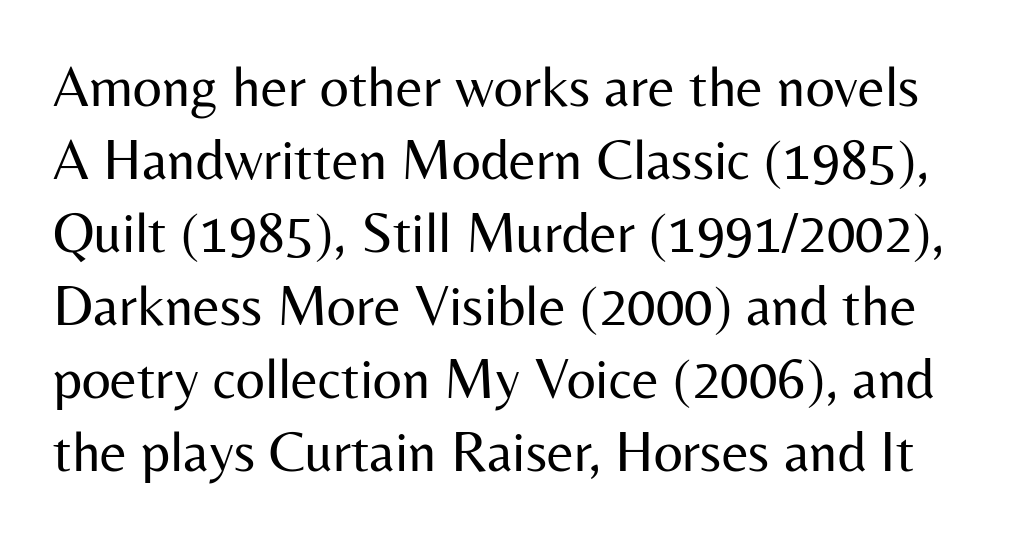
Q: Is the text bold? A: No.
Q: Is the text italic (slanted)? A: No, it is upright.
Q: Is the typeface a serif or a sans-serif typeface? A: Sans-serif.
Q: Is the text underlined? A: No.
Q: Is the spacing between letters normal or unusually wide? A: Normal.
Q: Is the spacing between lines tight, normal or loose? A: Normal.
Q: Width (condensed, normal, or wide)? A: Normal.
Q: Stroke contrast? A: Medium.
Q: x-height? A: Medium.
Q: Monospaced? A: No.
